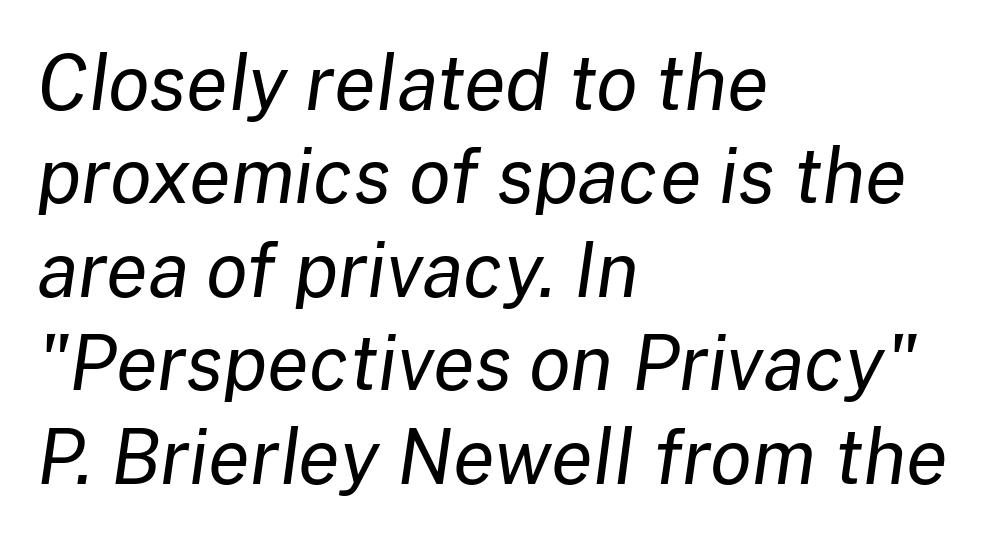
{"italic": "yes", "lean": "right", "slant_degrees": 8, "bold": "no", "weight": "regular", "width": "normal", "stroke_contrast": "low", "x_height": "medium", "monospaced": "no", "underline": "no", "align": "left", "line_spacing_ratio": 1.23, "letter_spacing": "normal", "letter_spacing_em": 0.0, "glyph_px": 76}
